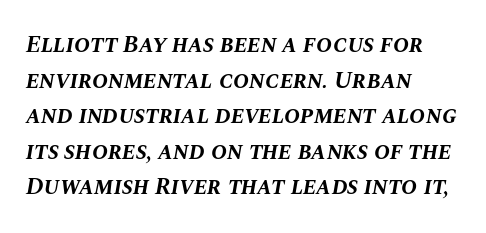
Q: Is the text bold? A: Yes.
Q: Is the text italic (slanted)? A: Yes, it leans right by about 10 degrees.
Q: Is the text underlined? A: No.
Q: How is the paragraph aligned? A: Left-aligned.
Q: Is the spacing between letters normal or unusually wide? A: Normal.
Q: Is the spacing between lines tight, normal or loose? A: Normal.
